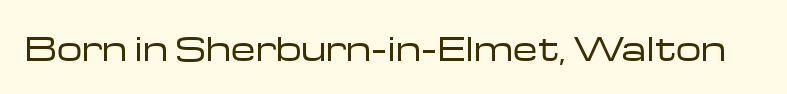
Q: Is the text bold? A: No.
Q: Is the text italic (slanted)? A: No, it is upright.
Q: Is the typeface a serif or a sans-serif typeface? A: Sans-serif.
Q: Is the text underlined? A: No.
Q: Is the spacing between letters normal or unusually wide? A: Normal.
Q: Width (condensed, normal, or wide)? A: Wide.
Q: Stroke contrast? A: Low.
Q: x-height? A: Medium.
Q: Monospaced? A: No.
